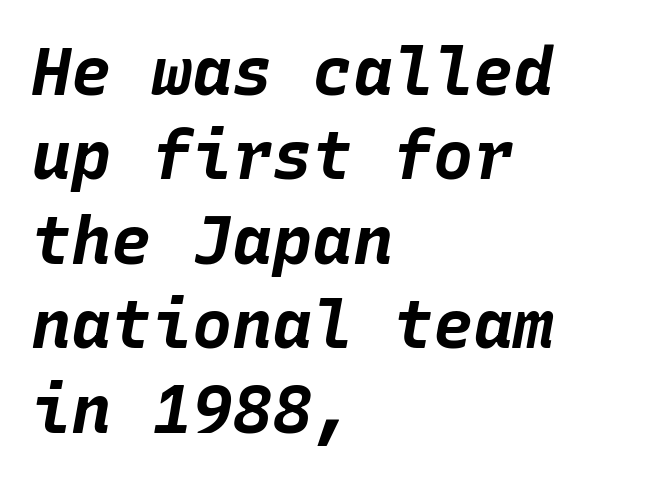
Q: Is the text bold? A: Yes.
Q: Is the text italic (slanted)? A: Yes, it leans right by about 10 degrees.
Q: Is the text underlined? A: No.
Q: How is the paragraph aligned? A: Left-aligned.
Q: Is the spacing between letters normal or unusually wide? A: Normal.
Q: Is the spacing between lines tight, normal or loose? A: Normal.
Q: Width (condensed, normal, or wide)? A: Normal.
Q: Stroke contrast? A: Low.
Q: x-height? A: Large.
Q: Monospaced? A: Yes.
